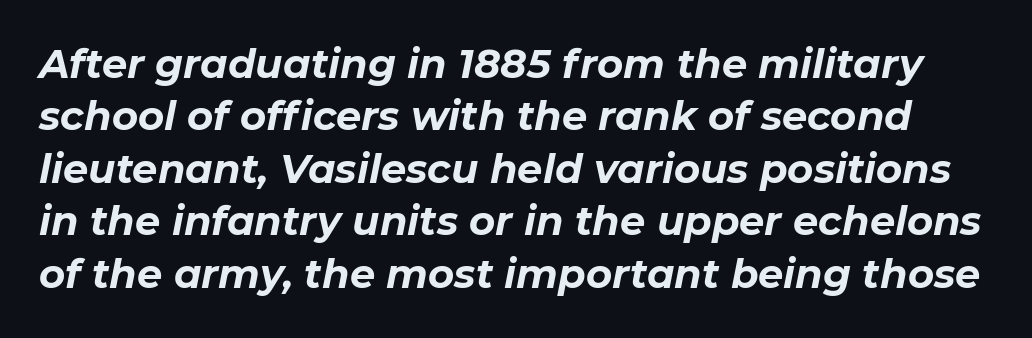
You can tell it's italic because the verticals aren't actually vertical. Each letter keeps its own natural width here, so spacing adapts to shape. Caption: standard tracking, unaltered. These words are printed bold, with thick strokes throughout. A clean baseline with only descenders dipping below it.
